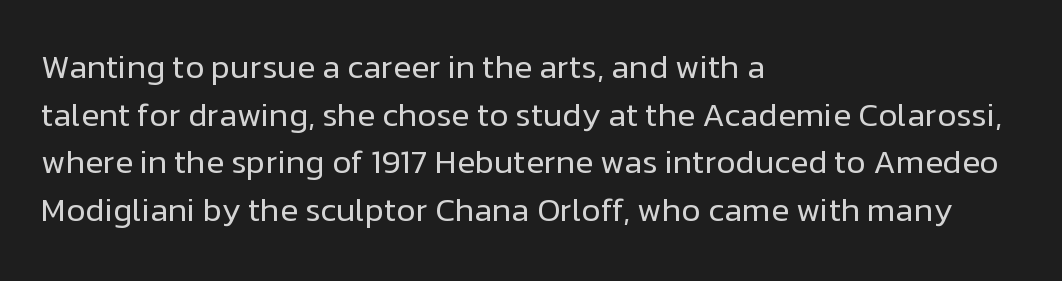
Examine the stroke ends and you'll find no serifs. You could call the tracking neutral — neither tight nor loose. Looks like regular typesetting: each glyph gets only the width it needs. The strokes carry an ordinary text weight at most. The lettering holds an erect, upright posture throughout. In terms of leading, this rendering sits right in the middle.
